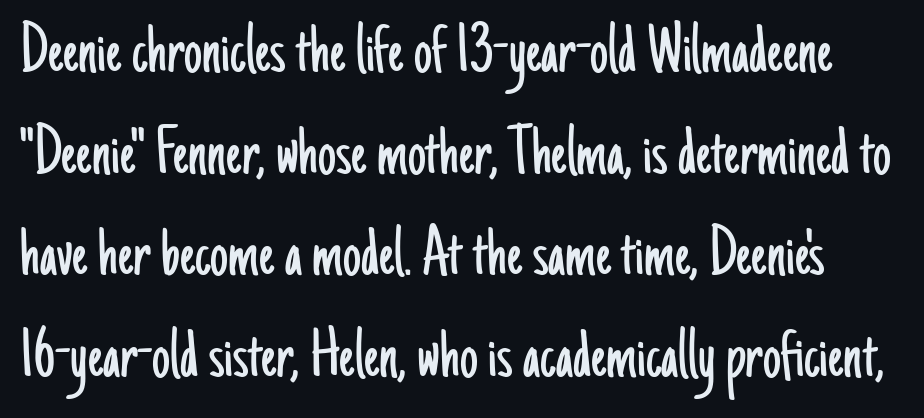
The image shows 72 px light, condensed sans-serif type, upright; set normal line spacing (1.41x), normal letter spacing, not underlined; low stroke contrast and a small x-height.
